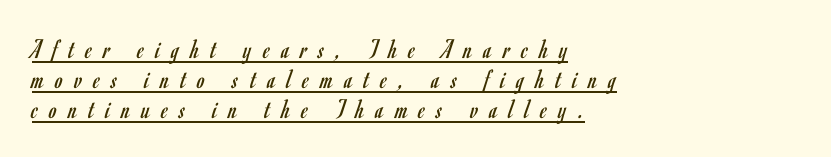
{"serif": "no", "bold": "no", "weight": "regular", "width": "condensed", "stroke_contrast": "low", "x_height": "small", "monospaced": "no", "underline": "yes", "align": "left", "line_spacing": "tight", "line_spacing_ratio": 1.07, "letter_spacing": "wide", "letter_spacing_em": 0.41, "glyph_px": 28}
